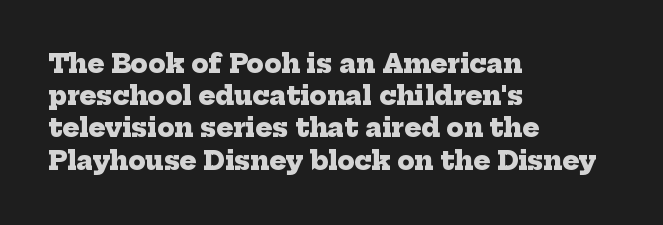
The image shows 25 px bold type; set left-aligned, normal line spacing (1.29x), normal letter spacing, not underlined.
